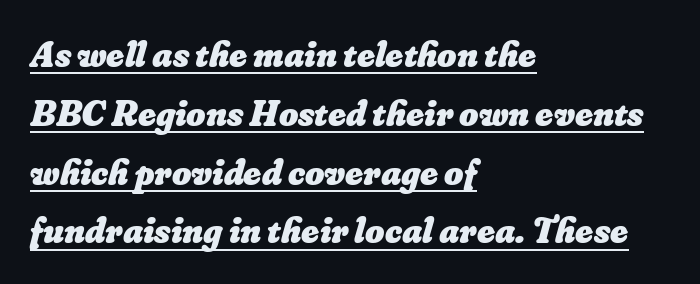
Glance below the letters and you will spot a drawn line. Thick stems and heavy bowls — unmistakably bold. Nothing unusual about the tracking: characters are spaced as the font intends. Alignment: flush left. The rendering uses natural spacing where letterforms have individual widths. If you measured baseline to baseline, you'd find a middling distance.
